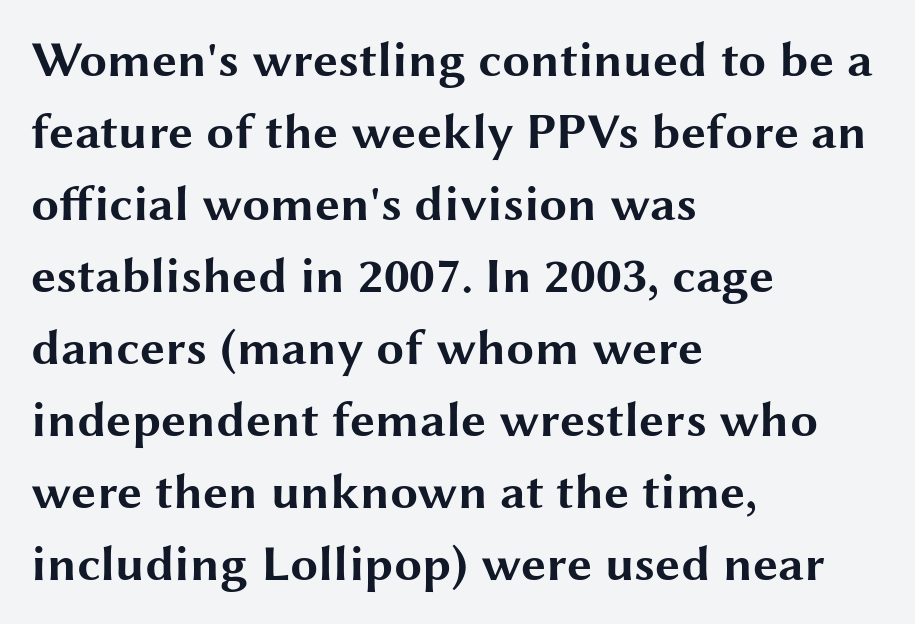
{"serif": "no", "italic": "no", "bold": "yes", "weight": "bold", "width": "wide", "stroke_contrast": "medium", "x_height": "medium", "monospaced": "no", "underline": "no", "align": "left", "line_spacing": "normal", "line_spacing_ratio": 1.44, "letter_spacing": "normal", "letter_spacing_em": 0.0, "glyph_px": 50}
